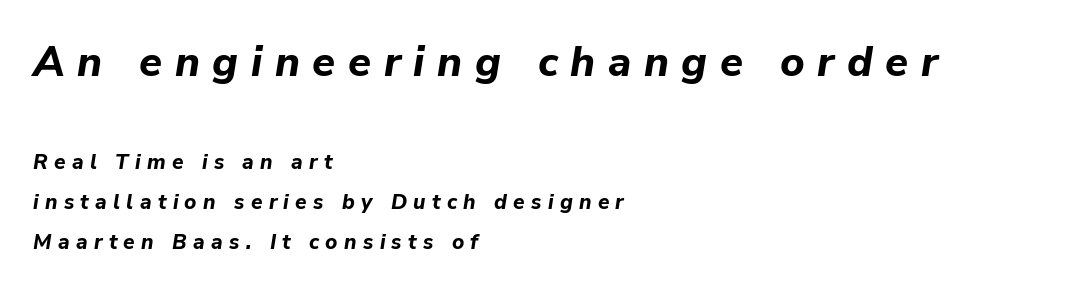
{"italic": "yes", "lean": "right", "slant_degrees": 9, "bold": "yes", "weight": "bold", "width": "normal", "stroke_contrast": "low", "x_height": "medium", "monospaced": "no", "underline": "no", "align": "left", "line_spacing": "loose", "line_spacing_ratio": 1.91, "letter_spacing": "wide", "letter_spacing_em": 0.3, "larger_block": "first", "size_ratio": 2.0, "glyph_px": 42}
